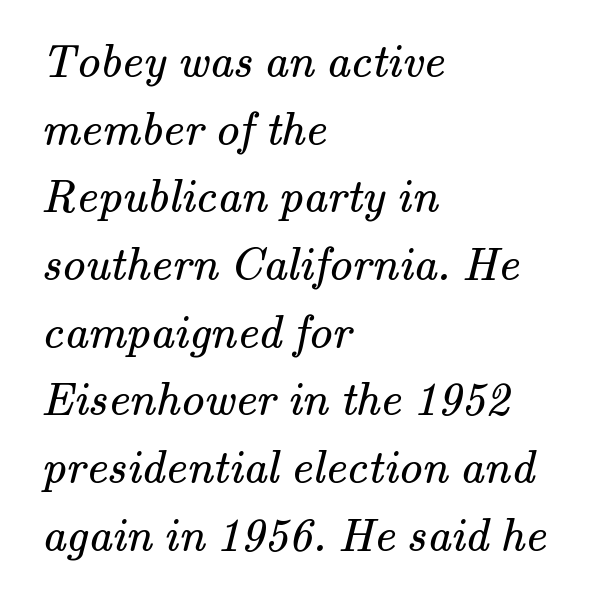
Q: Is the text bold? A: No.
Q: Is the typeface a serif or a sans-serif typeface? A: Serif.
Q: Is the text underlined? A: No.
Q: How is the paragraph aligned? A: Left-aligned.
Q: Is the spacing between letters normal or unusually wide? A: Normal.
Q: Is the spacing between lines tight, normal or loose? A: Normal.
Q: Width (condensed, normal, or wide)? A: Normal.
Q: Stroke contrast? A: Medium.
Q: x-height? A: Small.
Q: Monospaced? A: No.
